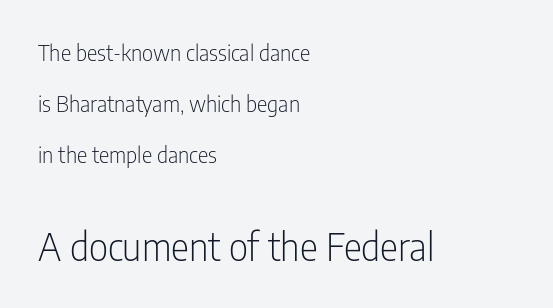
{"serif": "no", "italic": "no", "bold": "no", "weight": "light", "width": "condensed", "stroke_contrast": "low", "x_height": "medium", "monospaced": "no", "underline": "no", "align": "left", "line_spacing": "loose", "line_spacing_ratio": 2.31, "letter_spacing": "normal", "letter_spacing_em": 0.0, "larger_block": "second", "size_ratio": 1.73, "glyph_px": 38}
